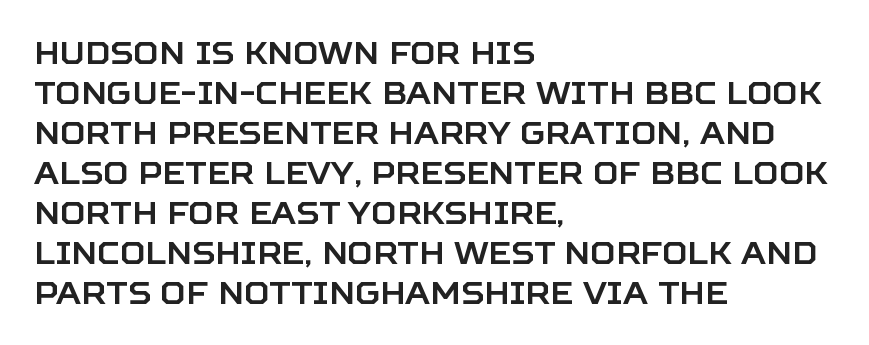
{"serif": "no", "italic": "no", "width": "normal", "stroke_contrast": "low", "x_height": "large", "monospaced": "no", "underline": "no", "align": "left", "line_spacing": "normal", "line_spacing_ratio": 1.29, "letter_spacing": "normal", "letter_spacing_em": 0.0, "glyph_px": 31}
